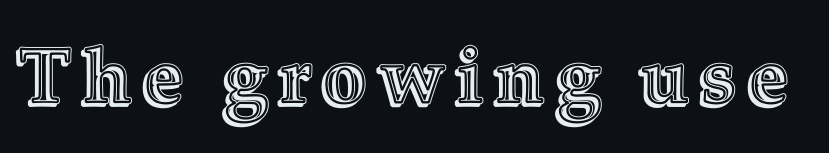
The image shows 78 px text type, upright; set not underlined; a medium x-height.
